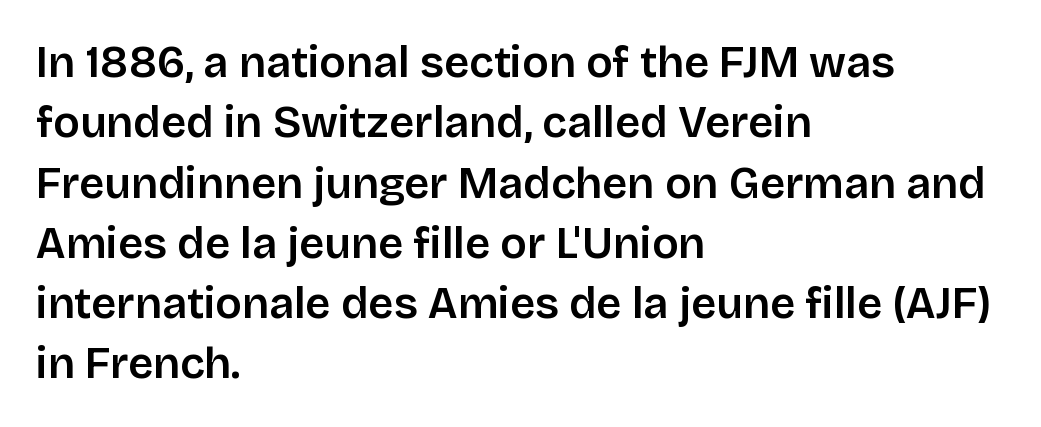
Q: Is the text italic (slanted)? A: No, it is upright.
Q: Is the typeface a serif or a sans-serif typeface? A: Sans-serif.
Q: Is the text underlined? A: No.
Q: How is the paragraph aligned? A: Left-aligned.
Q: Is the spacing between letters normal or unusually wide? A: Normal.
Q: Is the spacing between lines tight, normal or loose? A: Normal.
Q: Width (condensed, normal, or wide)? A: Normal.
Q: Stroke contrast? A: Low.
Q: x-height? A: Large.
Q: Monospaced? A: No.
